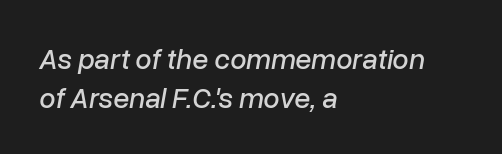
The image shows 29 px text type, italic (leaning right); set left-aligned, normal line spacing (1.34x), normal letter spacing, not underlined; low stroke contrast and a medium x-height.
